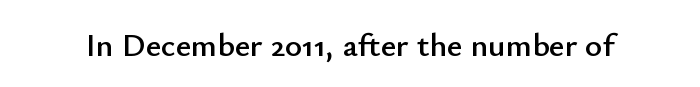
A typesetter would call this proportional, since set widths differ per character. The specimen omits any rule beneath the text block's lines. The letterforms sit shoulder to shoulder at normal distance. The font's upright variant was chosen for this text. The letters carry no serifs — their stems end cleanly without finishing strokes.
